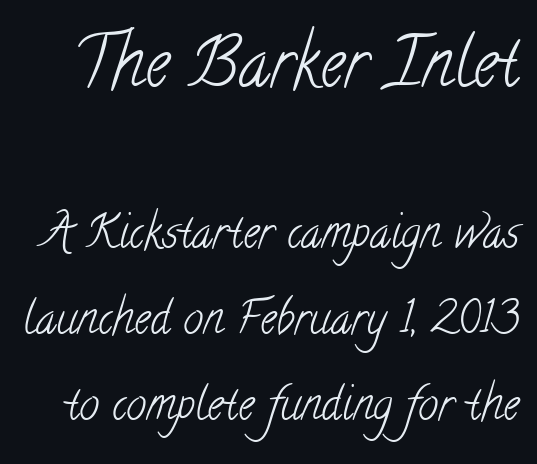
The text was rendered using a seriffed face with decorative stroke endings. Note: larger setting up top, smaller setting below. Stroke thickness stays within the range of a standard reading face or lighter. Tracking value appears to be zero — textbook default spacing. The foot of each line stays bare and open.
